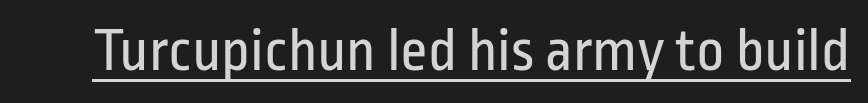
The image shows 61 px regular-weight, condensed sans-serif type, upright; set normal letter spacing, underlined; low stroke contrast and a medium x-height.
